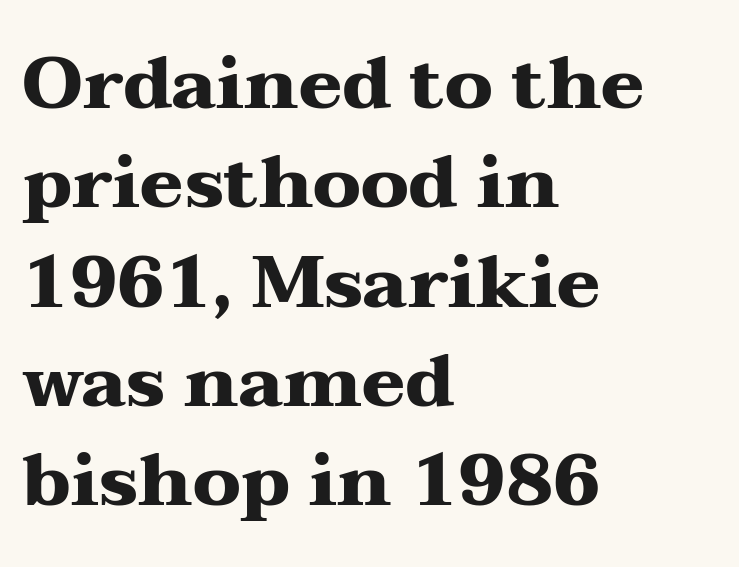
The image shows 73 px heavy, wide serif type, upright; set left-aligned, normal line spacing (1.36x), normal letter spacing, not underlined; medium stroke contrast and a medium x-height.
